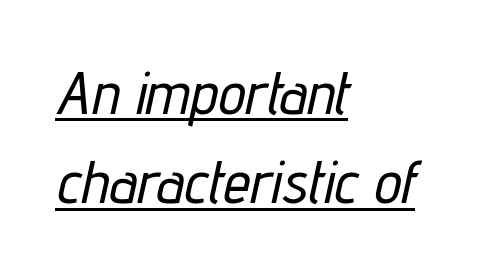
The image shows 61 px condensed type, italic (leaning right); set left-aligned, normal line spacing (1.46x), normal letter spacing, underlined; low stroke contrast and a medium x-height.
